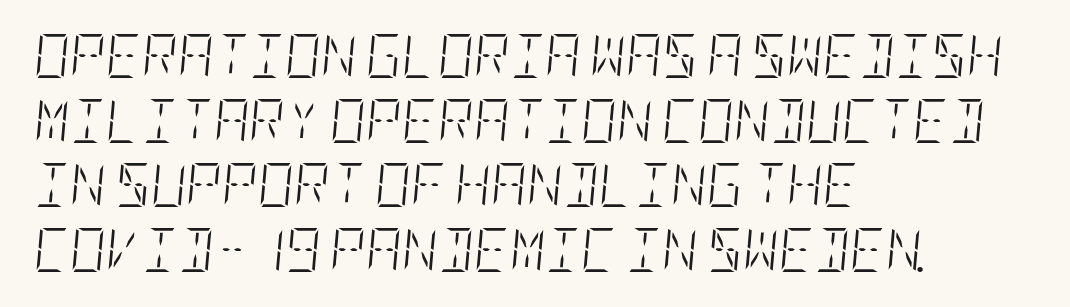
Q: Is the text bold? A: No.
Q: Is the text italic (slanted)? A: Yes, it leans right by about 5 degrees.
Q: Is the text underlined? A: No.
Q: How is the paragraph aligned? A: Left-aligned.
Q: Is the spacing between letters normal or unusually wide? A: Normal.
Q: Is the spacing between lines tight, normal or loose? A: Normal.
Q: Width (condensed, normal, or wide)? A: Condensed.
Q: Stroke contrast? A: Low.
Q: x-height? A: Large.
